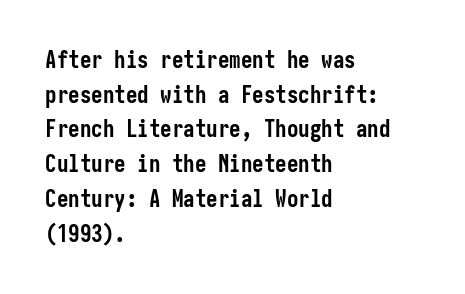
{"italic": "no", "bold": "yes", "underline": "no", "align": "left", "line_spacing": "normal", "line_spacing_ratio": 1.51, "letter_spacing": "normal", "letter_spacing_em": 0.0, "glyph_px": 23}
